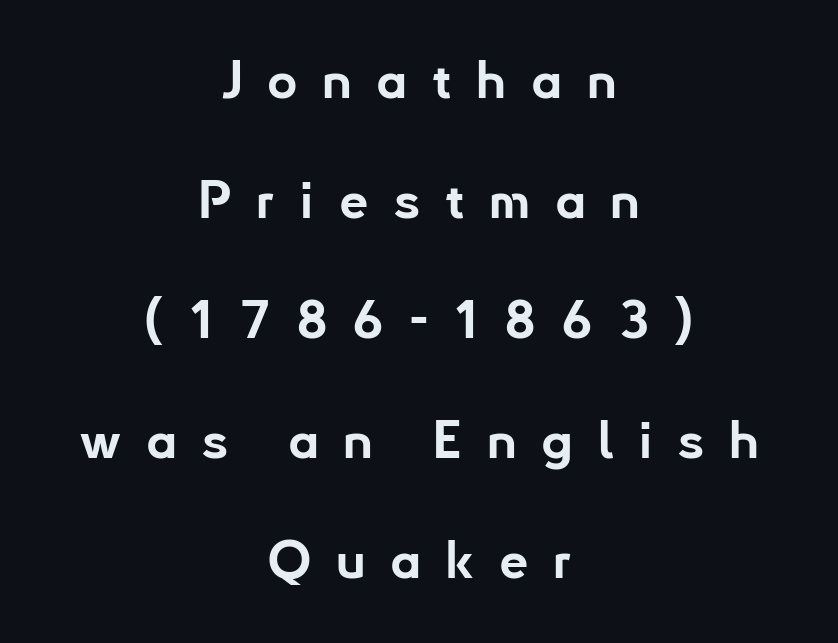
The image shows 52 px bold sans-serif type, upright; set centered, loose line spacing (2.31x), unusually wide letter spacing (+0.47 em), not underlined; low stroke contrast and a small x-height.
